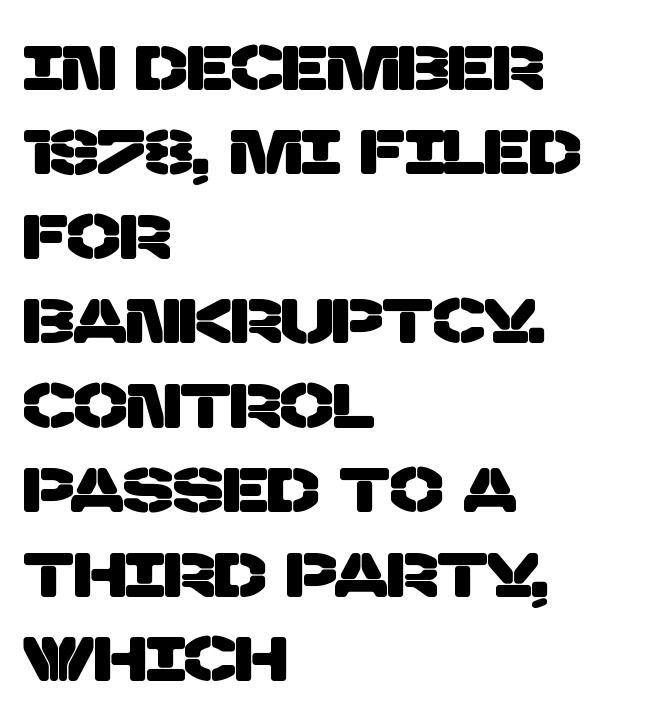
The image shows 63 px sans-serif type; set left-aligned, normal line spacing (1.34x), normal letter spacing, not underlined; low stroke contrast and a large x-height.
